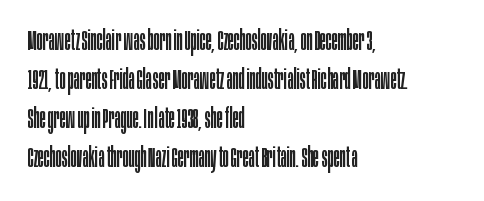
The image shows 28 px regular-weight, condensed sans-serif type, upright; set left-aligned, normal line spacing (1.39x), normal letter spacing, not underlined; low stroke contrast and a large x-height.
